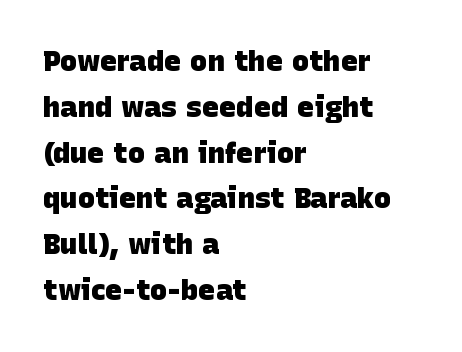
The image shows 29 px heavy sans-serif type; set left-aligned, normal line spacing (1.58x), normal letter spacing, not underlined; low stroke contrast and a large x-height.
